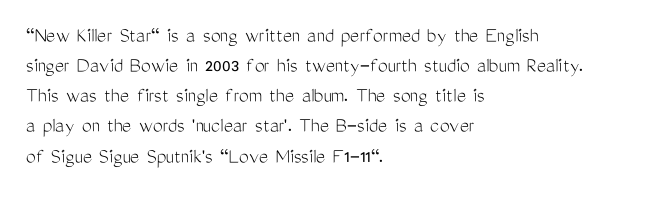
{"italic": "no", "bold": "no", "underline": "no", "align": "left", "line_spacing": "normal", "line_spacing_ratio": 1.37, "letter_spacing": "normal", "letter_spacing_em": 0.0, "glyph_px": 22}
